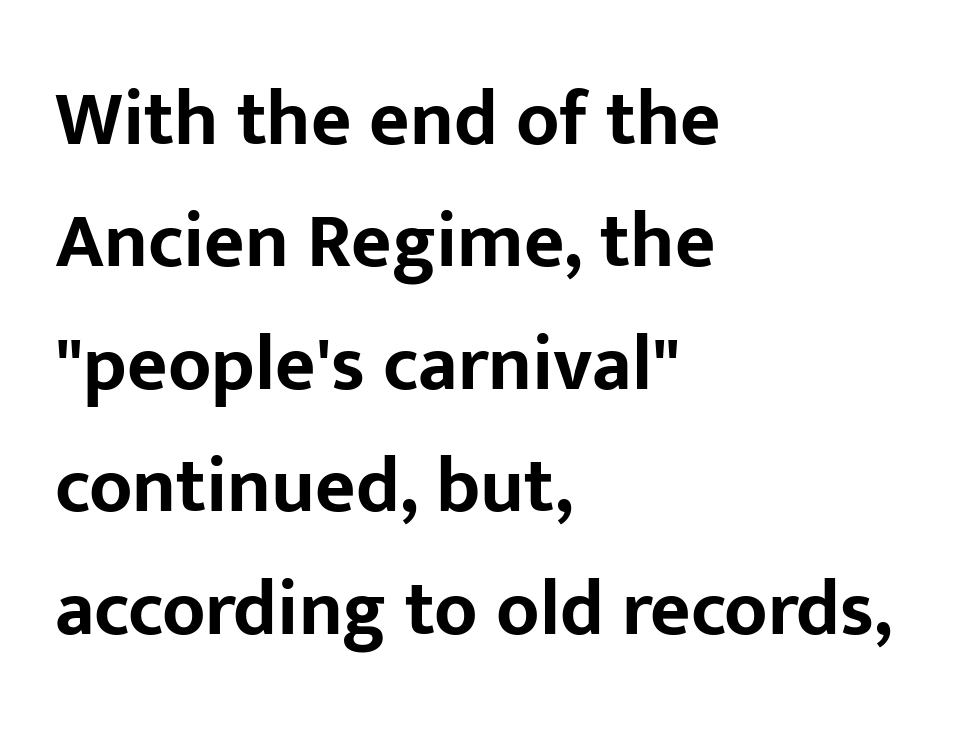
Q: Is the text bold? A: Yes.
Q: Is the text italic (slanted)? A: No, it is upright.
Q: Is the typeface a serif or a sans-serif typeface? A: Sans-serif.
Q: Is the text underlined? A: No.
Q: How is the paragraph aligned? A: Left-aligned.
Q: Is the spacing between letters normal or unusually wide? A: Normal.
Q: Is the spacing between lines tight, normal or loose? A: Normal.
Q: Width (condensed, normal, or wide)? A: Normal.
Q: Stroke contrast? A: Low.
Q: x-height? A: Medium.
Q: Monospaced? A: No.
